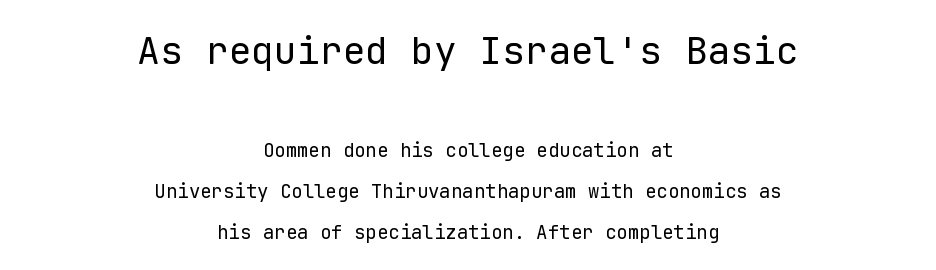
{"serif": "no", "italic": "no", "bold": "no", "weight": "regular", "width": "normal", "stroke_contrast": "low", "x_height": "medium", "monospaced": "yes", "underline": "no", "align": "center", "line_spacing": "loose", "line_spacing_ratio": 2.15, "letter_spacing": "normal", "letter_spacing_em": 0.0, "larger_block": "first", "size_ratio": 2.0, "glyph_px": 38}
